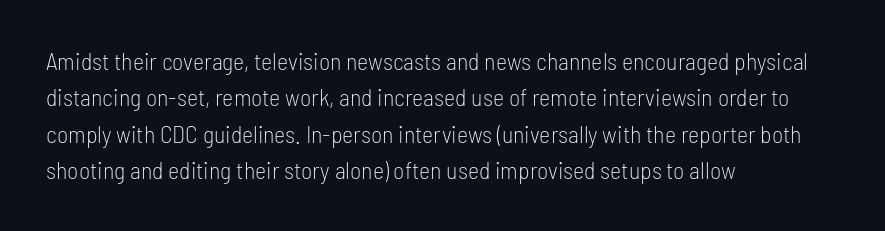
Q: Is the text bold? A: No.
Q: Is the text italic (slanted)? A: No, it is upright.
Q: Is the text underlined? A: No.
Q: How is the paragraph aligned? A: Left-aligned.
Q: Is the spacing between letters normal or unusually wide? A: Normal.
Q: Is the spacing between lines tight, normal or loose? A: Normal.
